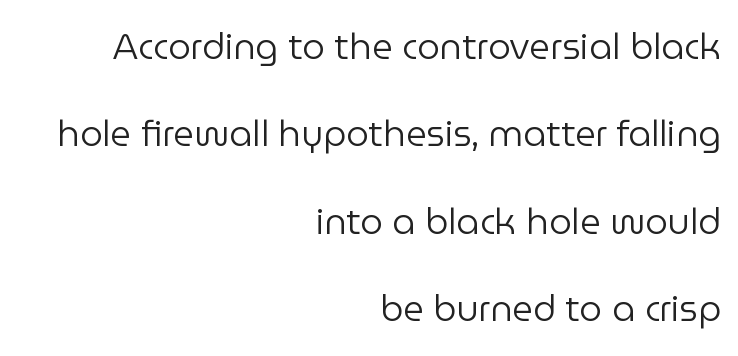
The image shows 36 px regular-weight sans-serif type, upright; set right-aligned, loose line spacing (2.43x), normal letter spacing, not underlined; low stroke contrast and a medium x-height.
